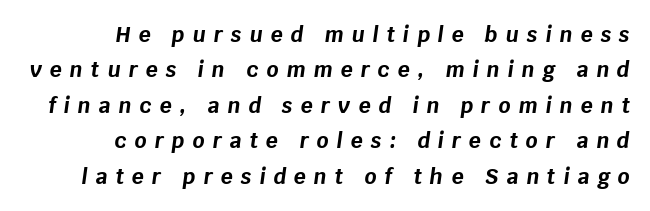
The image shows 21 px bold type, italic (leaning right); set right-aligned, normal line spacing (1.69x), unusually wide letter spacing (+0.38 em), not underlined.
